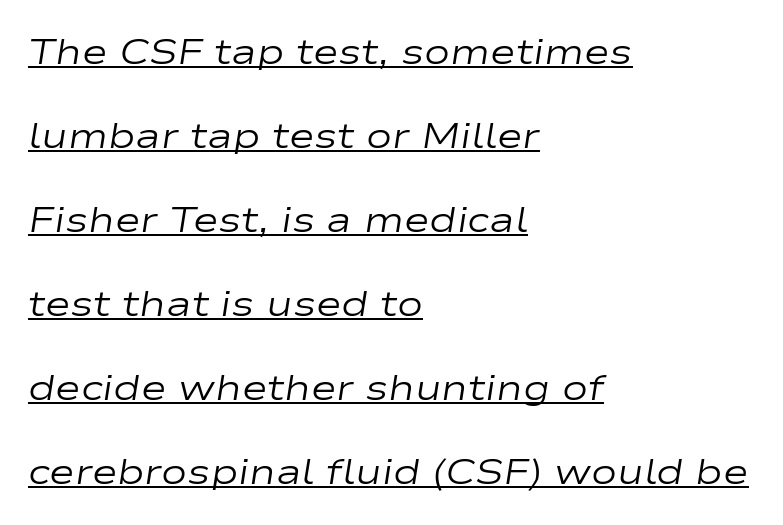
The image shows 35 px regular-weight, wide type, italic (leaning right); set left-aligned, loose line spacing (2.4x), normal letter spacing, underlined; low stroke contrast and a medium x-height.
